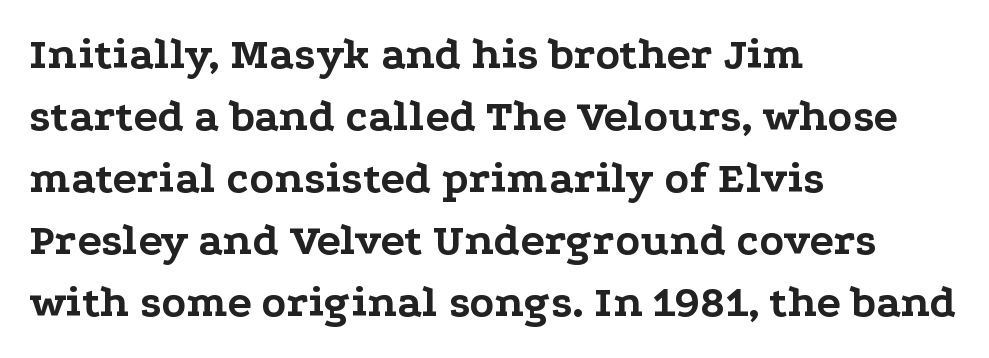
Q: Is the text bold? A: Yes.
Q: Is the text italic (slanted)? A: No, it is upright.
Q: Is the typeface a serif or a sans-serif typeface? A: Serif.
Q: Is the text underlined? A: No.
Q: How is the paragraph aligned? A: Left-aligned.
Q: Is the spacing between letters normal or unusually wide? A: Normal.
Q: Is the spacing between lines tight, normal or loose? A: Normal.
Q: Width (condensed, normal, or wide)? A: Wide.
Q: Stroke contrast? A: Low.
Q: x-height? A: Medium.
Q: Monospaced? A: No.
